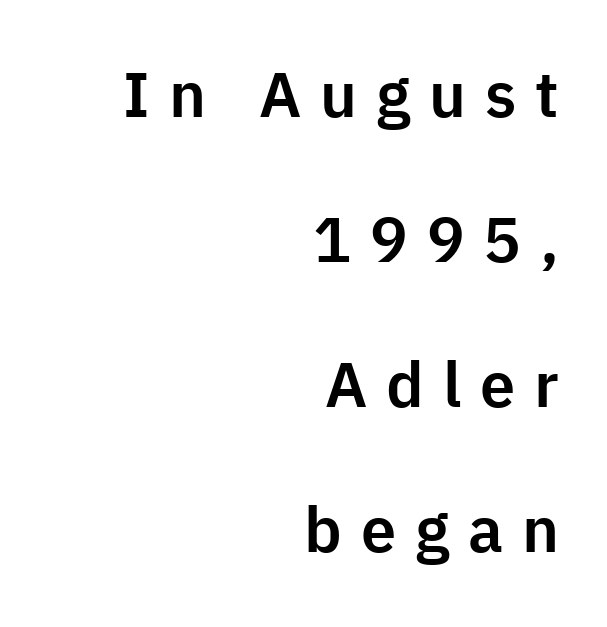
This sample uses expanded letter spacing, leaving extra air between glyphs. Is the block centered? No — it sits flush against the right margin. Unmarked baselines from the first word to the last. The typeface chosen for these lines omits serifs. How would I describe the line gaps? Wide and relaxed. The type sits square on the baseline with zero lean.
